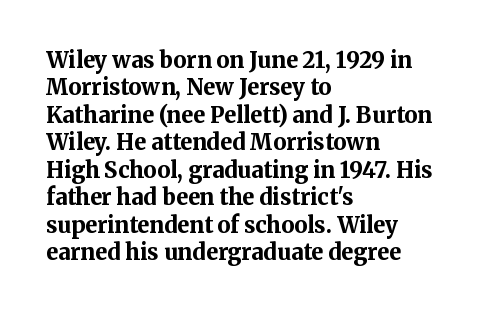
{"italic": "no", "bold": "yes", "underline": "no", "align": "left", "line_spacing": "normal", "line_spacing_ratio": 1.25, "letter_spacing": "normal", "letter_spacing_em": 0.0, "glyph_px": 22}
